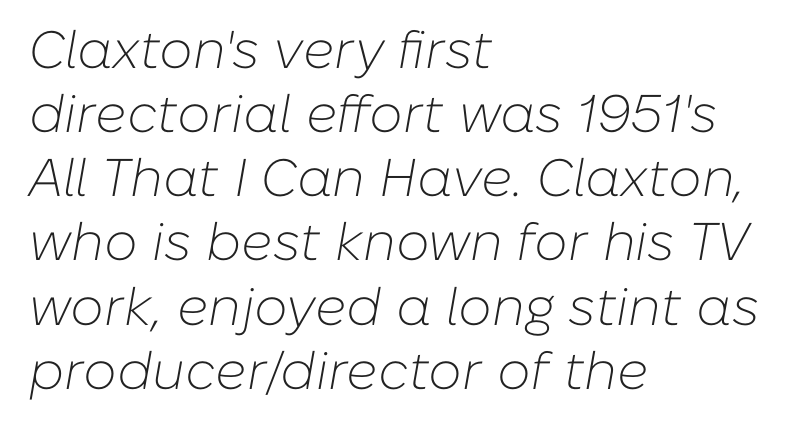
The image shows 53 px light type, italic (leaning right); set left-aligned, line spacing 1.21x, normal letter spacing, not underlined; low stroke contrast and a medium x-height.
